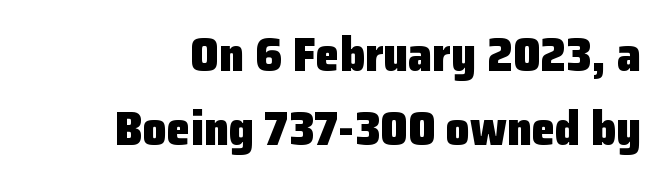
The image shows 48 px heavy sans-serif type, upright; set right-aligned, normal line spacing (1.55x), normal letter spacing, not underlined; low stroke contrast and a medium x-height.
